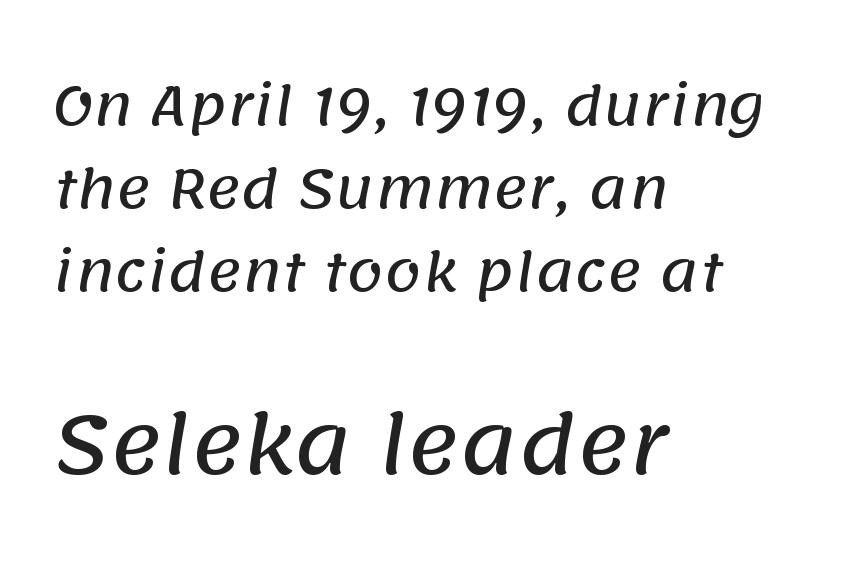
The image shows 79 px sans-serif type; set left-aligned, normal line spacing (1.57x), normal letter spacing, not underlined; the second (bottom) block is 1.49x larger; low stroke contrast and a large x-height.
